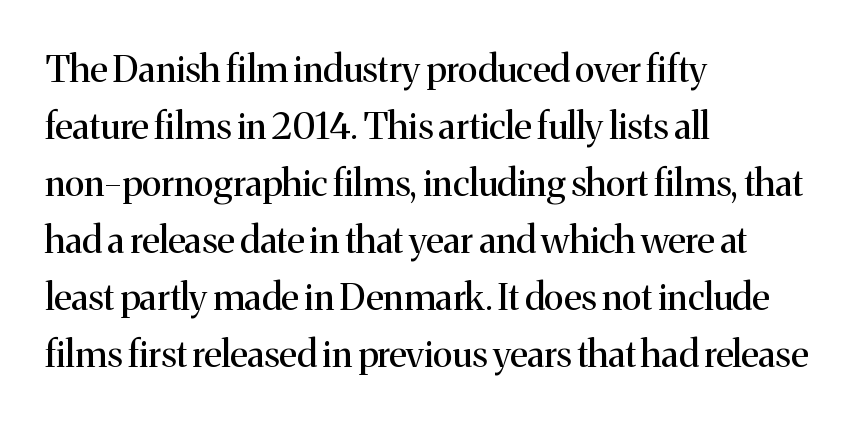
{"serif": "yes", "italic": "no", "bold": "no", "weight": "regular", "width": "normal", "stroke_contrast": "medium", "x_height": "medium", "monospaced": "no", "underline": "no", "align": "left", "line_spacing": "normal", "line_spacing_ratio": 1.54, "letter_spacing": "normal", "letter_spacing_em": 0.0, "glyph_px": 37}
